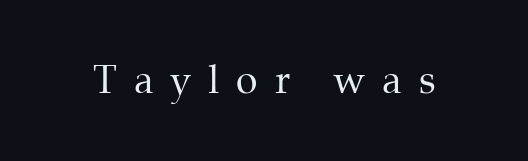
A typesetter would call this proportional, since set widths differ per character. These lines have a slow, spaced-out rhythm from letter to letter. This sample uses a serif face. This is the regular roman posture of the typeface. The typeface has the unassuming heft of standard copy or less.
